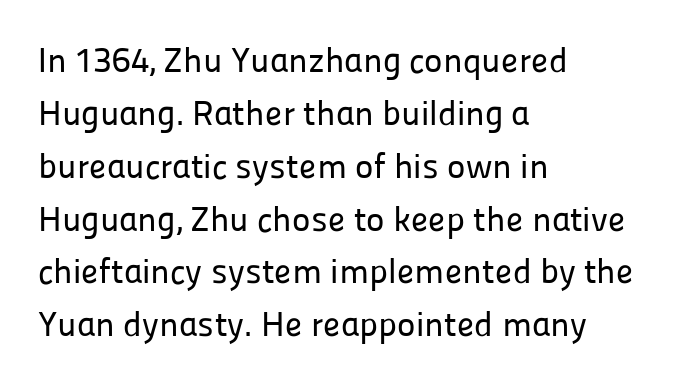
The gap between lines stays unmarked. Is there much room between lines? A standard amount, neither cramped nor airy. Inter-character spacing is left at the font's built-in metrics. The rendering anchors every line to the left-hand side. This is roman type, the default non-slanted kind.
